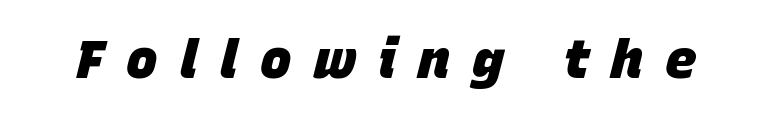
The image shows 53 px heavy type, italic (leaning right); set unusually wide letter spacing (+0.41 em), not underlined; low stroke contrast and a large x-height.
